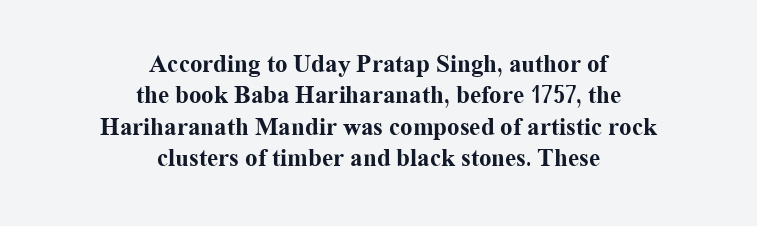
The image shows 25 px bold type, upright; set centered, normal line spacing (1.26x), normal letter spacing, not underlined.
